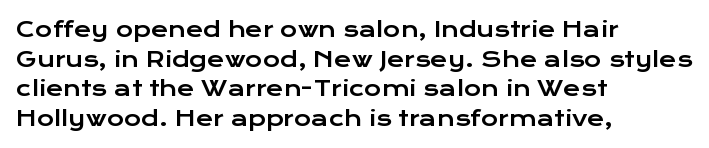
Caption: standard tracking, unaltered. Only glyphs here, with clear space below each row. The line-height multiplier appears to be the usual default. The typography opts for an upright posture over an oblique one. A student would call this left alignment; a typographer would say flush left, rag right.
